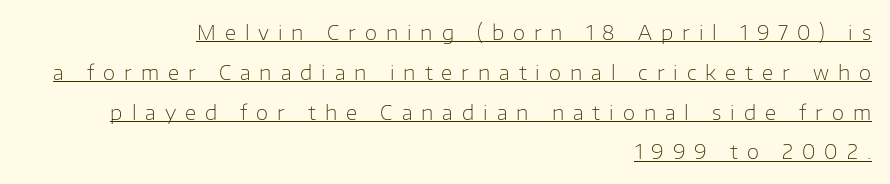
The image shows 20 px text type, upright; set right-aligned, loose line spacing (1.99x), unusually wide letter spacing (+0.45 em), underlined.
